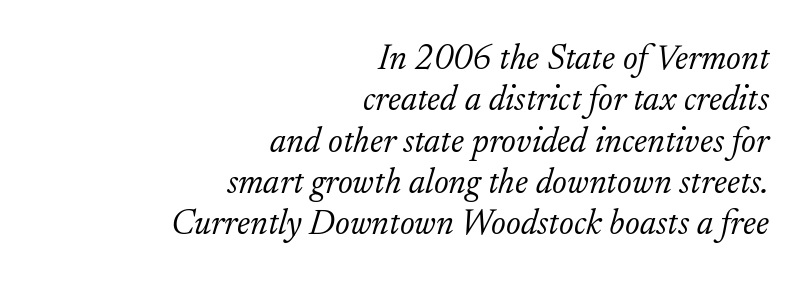
Are there feet on the stems? There are — it's a serif. Summary of weight: not heavy and not bold. The rendering applies a slant to the glyphs. Line ends are locked; line starts wander. The face used here is proportionally spaced, like ordinary book or web type.
